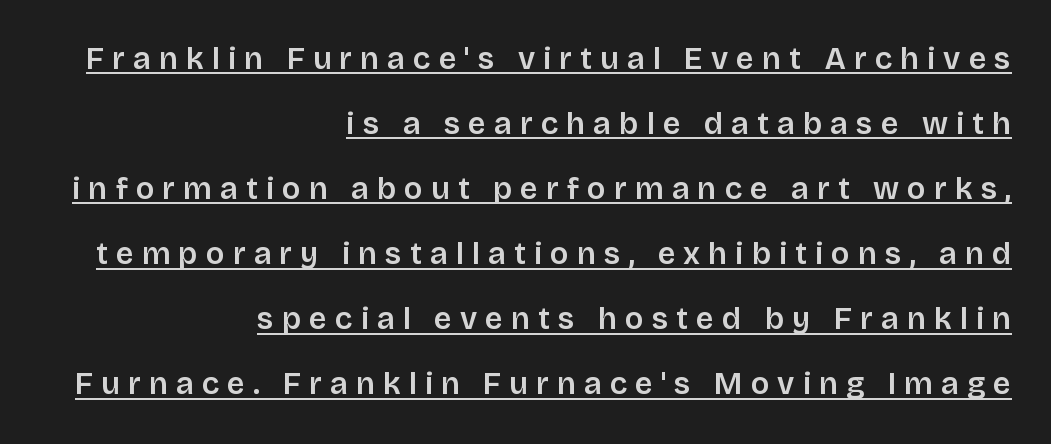
Line endings align vertically; line beginnings do not. These lines are rendered in a variable-pitch font. Looks like someone drew a line under every word here. The tracking jumps out immediately: characters are airy and widely separated. What's the leading like? Stretched, with rows far apart.
